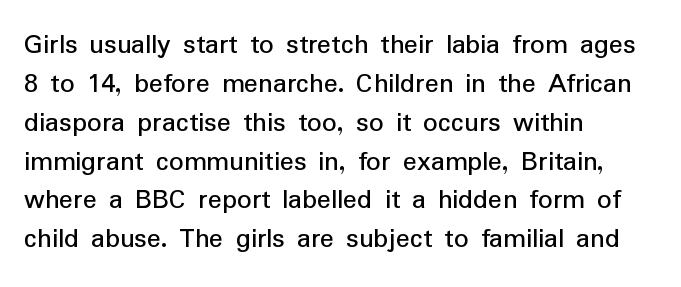
The image shows 29 px sans-serif type, upright; set left-aligned, normal line spacing (1.34x), normal letter spacing, not underlined; low stroke contrast and a medium x-height.
